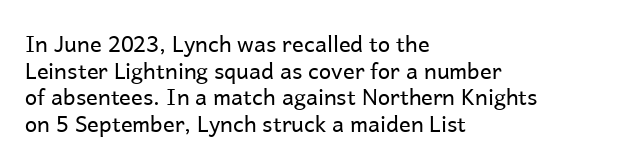
{"italic": "no", "bold": "no", "underline": "no", "align": "left", "line_spacing_ratio": 1.21, "letter_spacing": "normal", "letter_spacing_em": 0.0, "glyph_px": 22}
